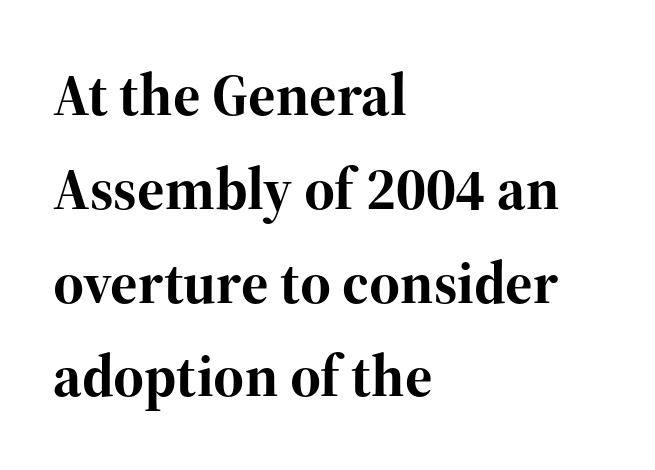
{"serif": "yes", "italic": "no", "bold": "yes", "weight": "bold", "width": "normal", "stroke_contrast": "high", "x_height": "medium", "monospaced": "no", "underline": "no", "align": "left", "line_spacing": "normal", "line_spacing_ratio": 1.59, "letter_spacing": "normal", "letter_spacing_em": 0.0, "glyph_px": 59}
